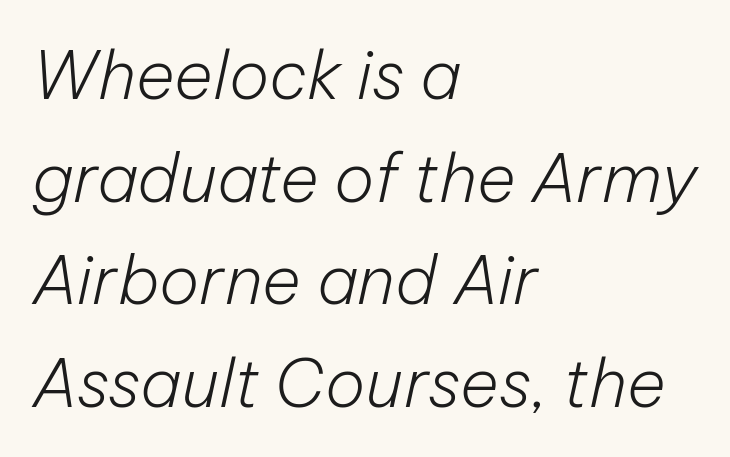
The image shows 67 px light type, italic (leaning right); set left-aligned, normal line spacing (1.53x), normal letter spacing, not underlined; low stroke contrast and a medium x-height.
